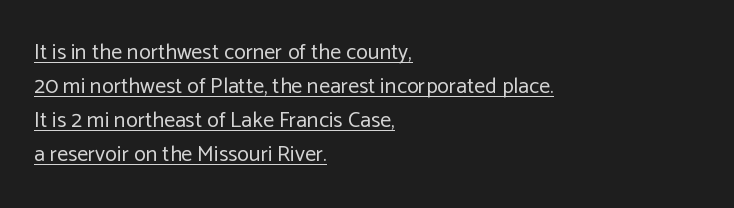
Q: Is the text bold? A: No.
Q: Is the text italic (slanted)? A: No, it is upright.
Q: Is the text underlined? A: Yes.
Q: How is the paragraph aligned? A: Left-aligned.
Q: Is the spacing between letters normal or unusually wide? A: Normal.
Q: Is the spacing between lines tight, normal or loose? A: Normal.
